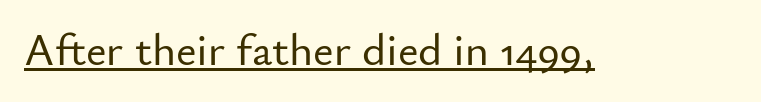
{"serif": "no", "italic": "no", "width": "normal", "stroke_contrast": "low", "x_height": "small", "monospaced": "no", "underline": "yes", "letter_spacing": "normal", "letter_spacing_em": 0.0, "glyph_px": 45}
